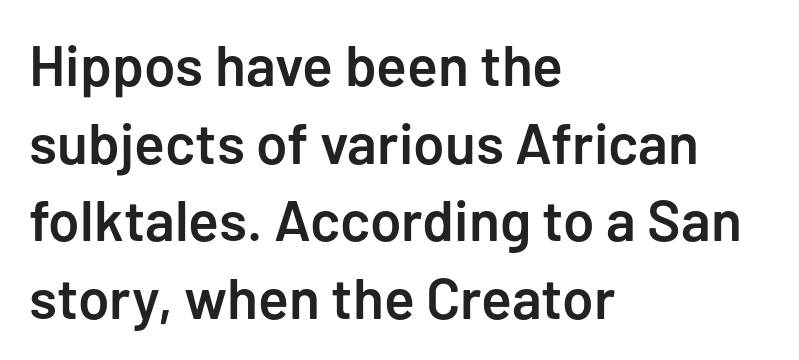
Is the letter spacing exaggerated? No — it looks like the ordinary default. Is there much room between lines? A standard amount, neither cramped nor airy. Type without underlining. Short and long lines alike share a common starting point at left. I'd call this a sans setting — the letters go barefoot. Posture: vertical.
